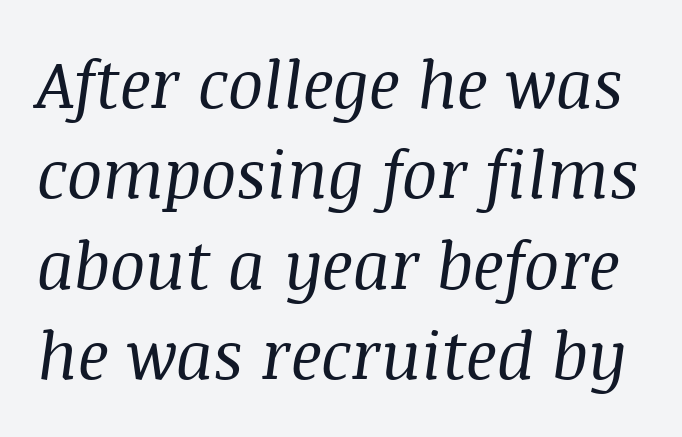
The image shows 66 px regular-weight serif type, italic (leaning right); set normal line spacing (1.37x), normal letter spacing, not underlined; medium stroke contrast and a large x-height.
